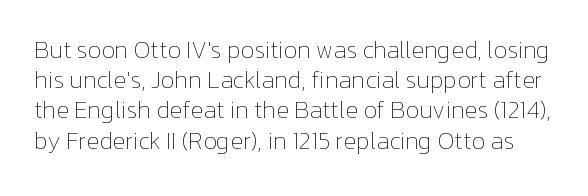
The image shows 24 px text type, upright; set normal line spacing (1.26x), normal letter spacing, not underlined.
